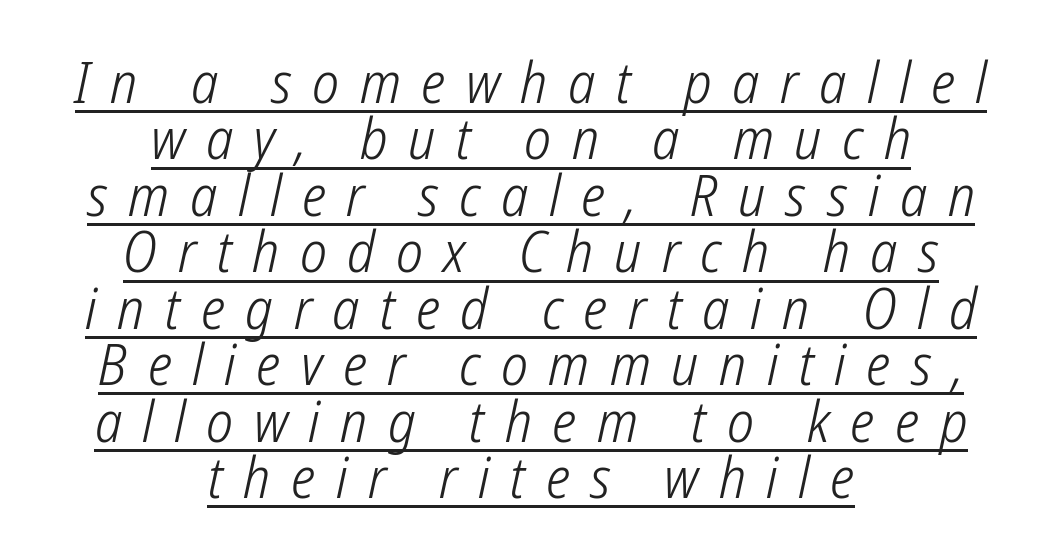
Q: Is the text bold? A: No.
Q: Is the typeface a serif or a sans-serif typeface? A: Sans-serif.
Q: Is the text underlined? A: Yes.
Q: How is the paragraph aligned? A: Centered.
Q: Is the spacing between letters normal or unusually wide? A: Unusually wide.
Q: Is the spacing between lines tight, normal or loose? A: Tight.
Q: Width (condensed, normal, or wide)? A: Condensed.
Q: Stroke contrast? A: Low.
Q: x-height? A: Medium.
Q: Monospaced? A: No.
